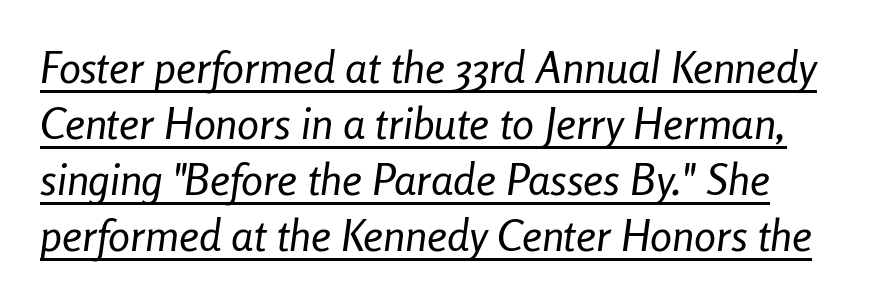
Ink coverage per letter is moderate at most. A typesetter would call this leading conventional body-copy spacing. These lines were composed using italics. Do the characters align in a grid? No, the font is proportional. The typesetter has applied underlining to the passage shown. Students, note that the glyphs here touch the page at normal intervals.
